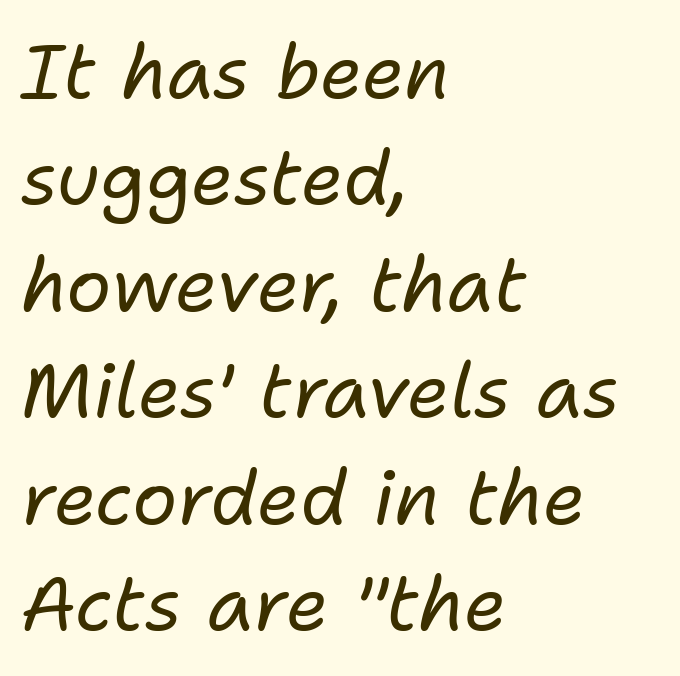
Nothing heavy about these letters — not bold at all. The paragraph has a hard left edge and a soft right edge. Any mark beneath the type? The region is blank. These lines sit exactly where default settings would place them. Tracking here is standard; glyphs follow each other at the usual distance. When letters slant like this, we call the style italic.
